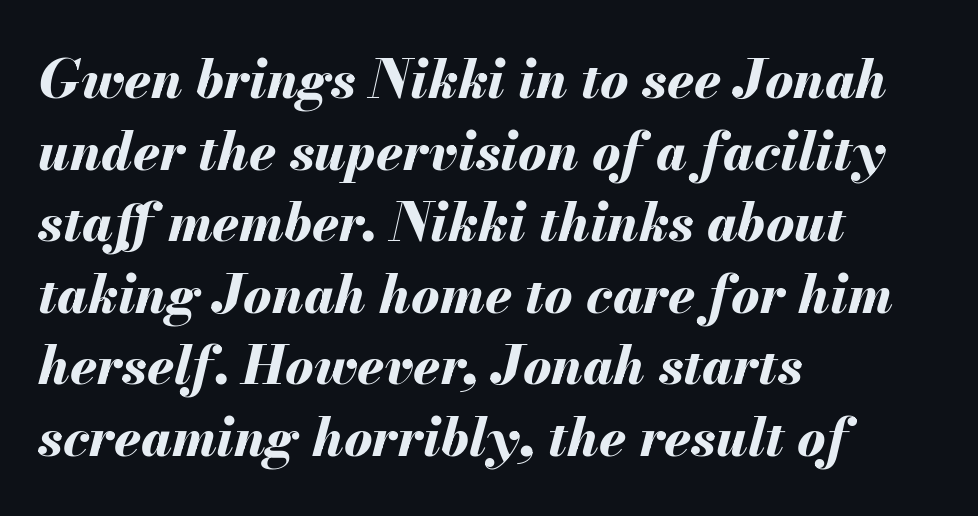
Nobody touched the tracking dial on this one. Posture: slanted. The rendering uses a moderate line-height, typical for paragraphs. A dark, heavy texture on the line: the type is bold.
